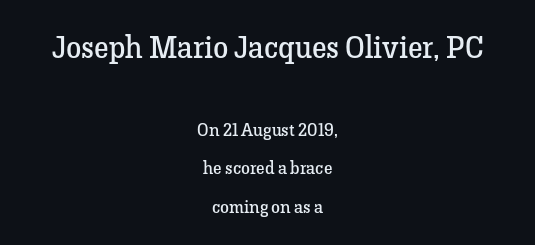
{"serif": "yes", "italic": "no", "bold": "no", "weight": "regular", "width": "normal", "stroke_contrast": "low", "x_height": "medium", "monospaced": "no", "underline": "no", "align": "center", "line_spacing": "loose", "line_spacing_ratio": 2.13, "letter_spacing": "normal", "letter_spacing_em": 0.0, "larger_block": "first", "size_ratio": 1.72, "glyph_px": 31}
